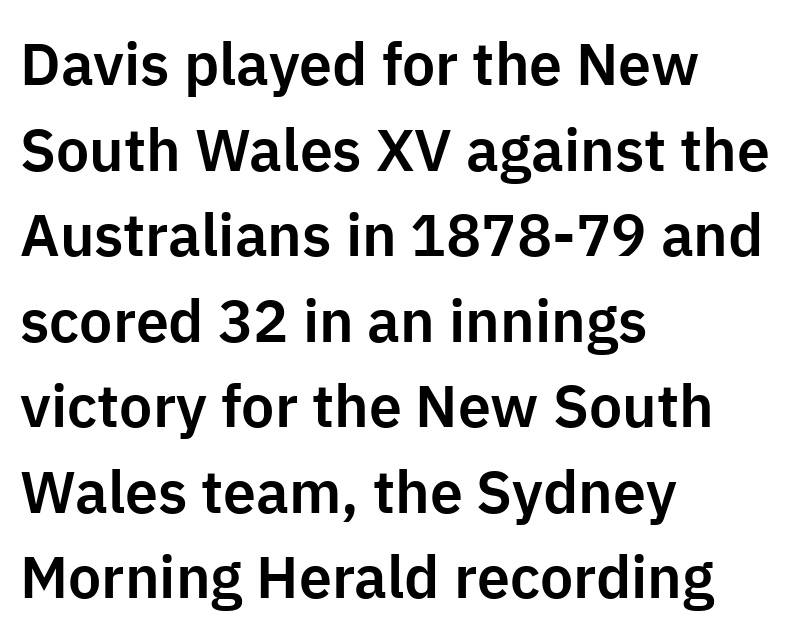
Q: Is the text italic (slanted)? A: No, it is upright.
Q: Is the typeface a serif or a sans-serif typeface? A: Sans-serif.
Q: Is the text underlined? A: No.
Q: How is the paragraph aligned? A: Left-aligned.
Q: Is the spacing between letters normal or unusually wide? A: Normal.
Q: Is the spacing between lines tight, normal or loose? A: Normal.
Q: Width (condensed, normal, or wide)? A: Normal.
Q: Stroke contrast? A: Low.
Q: x-height? A: Medium.
Q: Monospaced? A: No.
